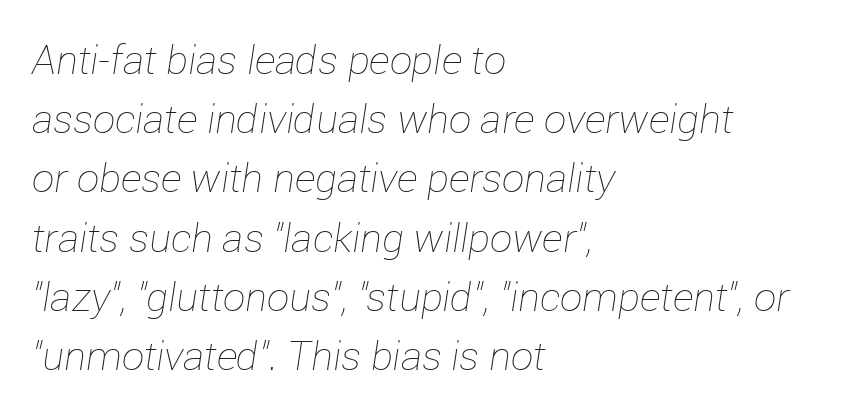
Q: Is the text bold? A: No.
Q: Is the text italic (slanted)? A: Yes, it leans right by about 12 degrees.
Q: Is the text underlined? A: No.
Q: How is the paragraph aligned? A: Left-aligned.
Q: Is the spacing between letters normal or unusually wide? A: Normal.
Q: Is the spacing between lines tight, normal or loose? A: Normal.
Q: Width (condensed, normal, or wide)? A: Normal.
Q: Stroke contrast? A: Low.
Q: x-height? A: Medium.
Q: Monospaced? A: No.
